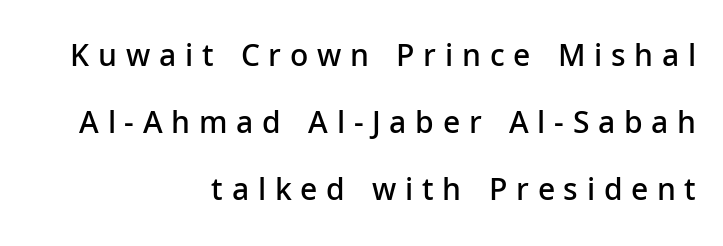
The face used here is rendered with a markedly widened letterfit. Nope, no serifs anywhere on these letters. As a designer I'd log this as weight 600, semibold. This sample trades compactness for vertical openness between lines. Has an underline been added? It has not.
